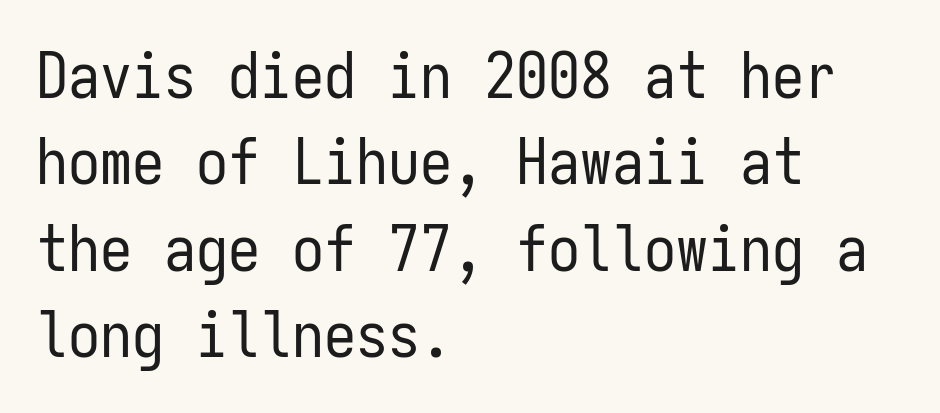
The image shows 64 px regular-weight, condensed sans-serif type, upright, monospaced; set left-aligned, normal line spacing (1.35x), normal letter spacing, not underlined; low stroke contrast and a medium x-height.
